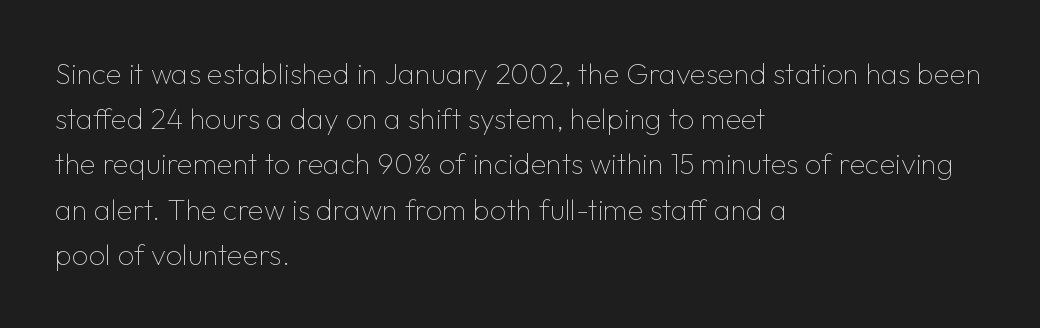
This is roman type, the default non-slanted kind. Note the varied advance widths — an 'i' is clearly narrower than an 'm'. I'd call this a sans setting — the letters go barefoot. Reading down the column, the eye jumps a familiar distance to each next line. Casual observation: everything's shoved over to the left.
